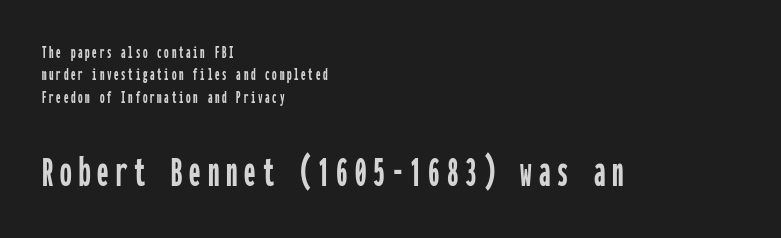
The image shows 46 px condensed sans-serif type, upright, monospaced; set left-aligned, normal line spacing (1.25x), not underlined; the second (bottom) block is 2.56x larger; low stroke contrast and a medium x-height.
